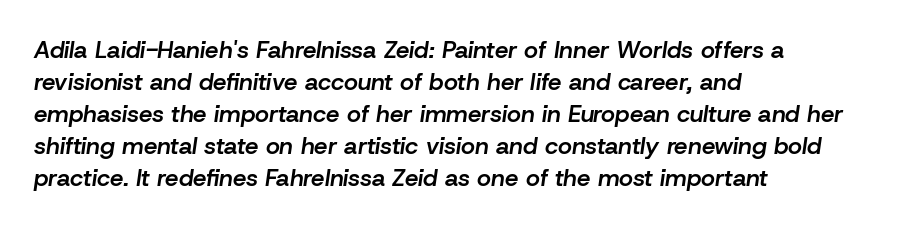
Type without underlining. The gaps between neighbouring characters are ordinary and unremarkable. Line starts are locked; line ends wander. Compared with ordinary roman type, these characters are visibly tilted.
